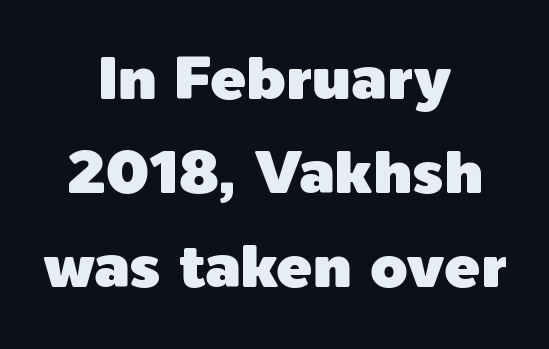
{"serif": "no", "italic": "no", "width": "normal", "x_height": "medium", "monospaced": "no", "underline": "no", "align": "center", "line_spacing": "normal", "line_spacing_ratio": 1.57, "letter_spacing": "normal", "letter_spacing_em": 0.0, "glyph_px": 60}
